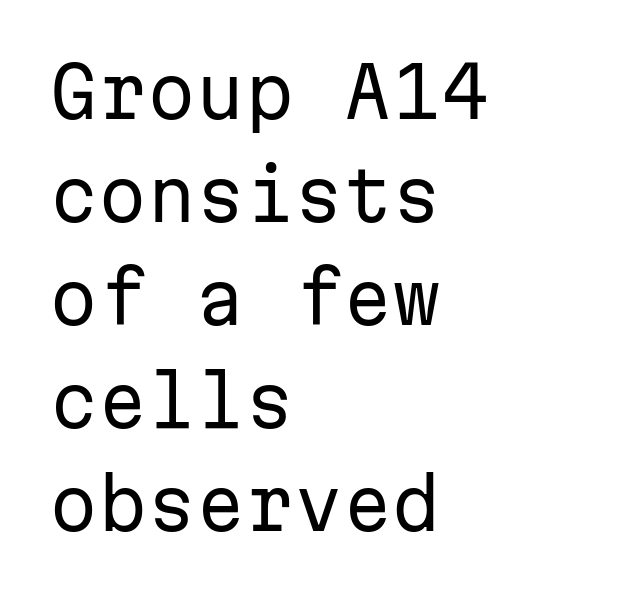
Q: Is the text bold? A: No.
Q: Is the text italic (slanted)? A: No, it is upright.
Q: Is the typeface a serif or a sans-serif typeface? A: Sans-serif.
Q: Is the text underlined? A: No.
Q: How is the paragraph aligned? A: Left-aligned.
Q: Is the spacing between letters normal or unusually wide? A: Normal.
Q: Is the spacing between lines tight, normal or loose? A: Normal.
Q: Width (condensed, normal, or wide)? A: Normal.
Q: Stroke contrast? A: Low.
Q: x-height? A: Medium.
Q: Monospaced? A: Yes.
